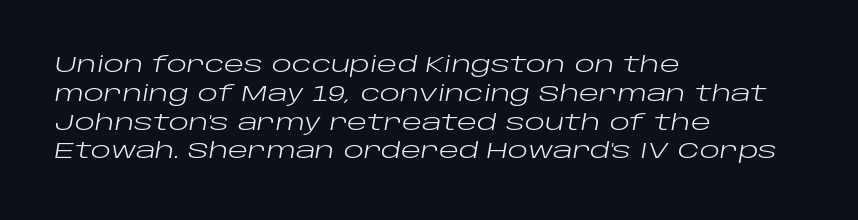
Line starts are locked; line ends wander. Standard letterfit; no display-style spreading of the glyphs. A typesetter would mark this as italic. The face looks like a standard text weight, possibly lighter.
